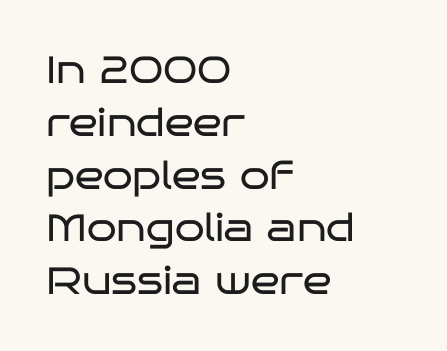
The image shows 38 px regular-weight, wide sans-serif type, upright; set left-aligned, normal line spacing (1.39x), normal letter spacing, not underlined; low stroke contrast and a large x-height.
